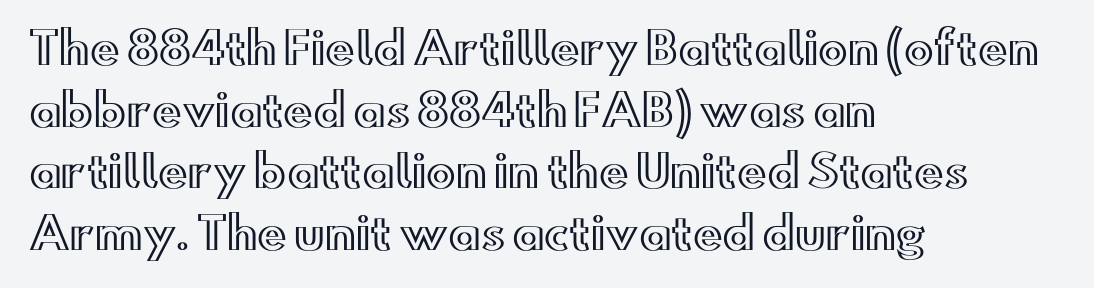
{"italic": "no", "width": "wide", "x_height": "small", "monospaced": "no", "underline": "no", "align": "left", "line_spacing": "normal", "line_spacing_ratio": 1.4, "letter_spacing": "normal", "letter_spacing_em": 0.0, "glyph_px": 44}
